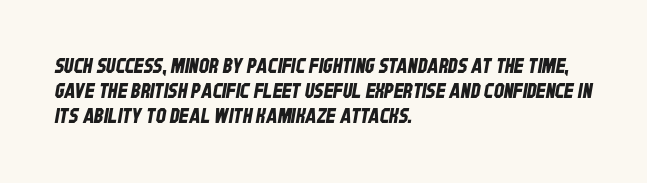
Type without underlining. Between one letter and the next there's only the usual sliver of space. Notice how descenders clear the ascenders below comfortably — that's standard leading. The setting favours the left margin, as ordinary paragraphs usually do.
